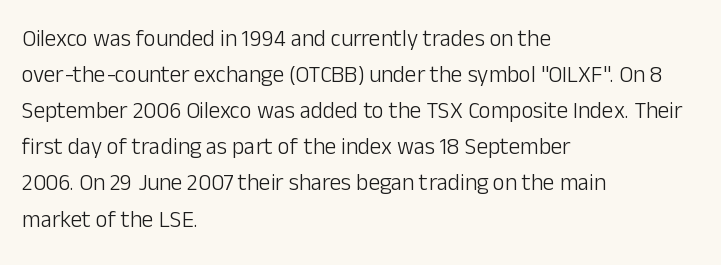
Nothing unusual about the tracking: characters are spaced as the font intends. The typesetter chose a ragged-right arrangement here. Vertical strokes here are truly vertical. In terms of leading, this rendering sits right in the middle.
